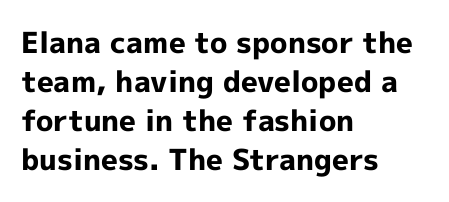
{"serif": "no", "italic": "no", "bold": "yes", "weight": "bold", "width": "normal", "x_height": "medium", "monospaced": "no", "underline": "no", "align": "left", "line_spacing": "normal", "line_spacing_ratio": 1.35, "letter_spacing": "normal", "letter_spacing_em": 0.0, "glyph_px": 29}
